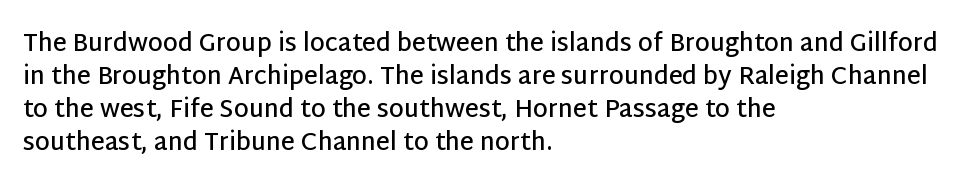
This rendering features lettering with no underline. Firm but not heavy-handed strokes: this text is semibold. Compared with typical body copy, the letter spacing here is the same. This sample is left-justified, so line endings fall wherever the words run out. Normally led — the rows are evenly, conventionally spaced.
